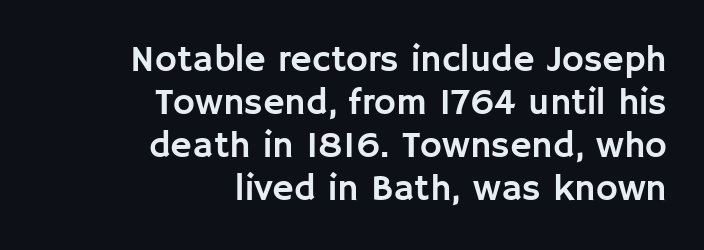
The image shows 37 px sans-serif type, upright; set right-aligned, line spacing 1.16x, normal letter spacing, not underlined; low stroke contrast and a large x-height.
